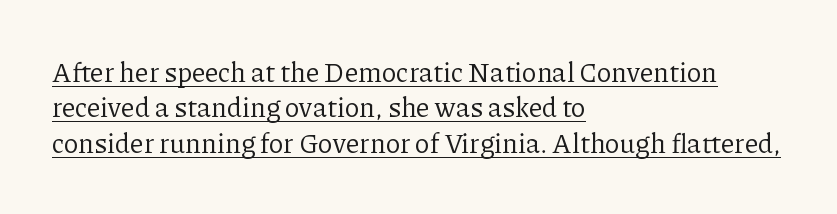
Q: Is the text bold? A: No.
Q: Is the text italic (slanted)? A: No, it is upright.
Q: Is the text underlined? A: Yes.
Q: How is the paragraph aligned? A: Left-aligned.
Q: Is the spacing between letters normal or unusually wide? A: Normal.
Q: Is the spacing between lines tight, normal or loose? A: Normal.
